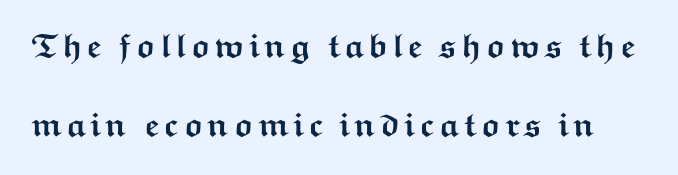
{"serif": "no", "italic": "no", "bold": "yes", "weight": "semibold", "width": "wide", "stroke_contrast": "medium", "x_height": "medium", "monospaced": "no", "underline": "no", "line_spacing": "loose", "line_spacing_ratio": 2.31, "glyph_px": 34}
